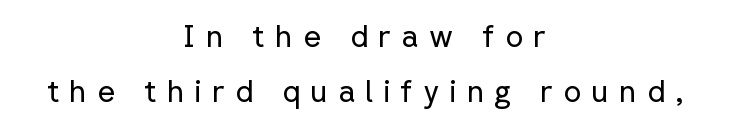
The image shows 31 px regular-weight sans-serif type, upright; set centered, line spacing 1.76x, unusually wide letter spacing (+0.33 em), not underlined; low stroke contrast and a medium x-height.
